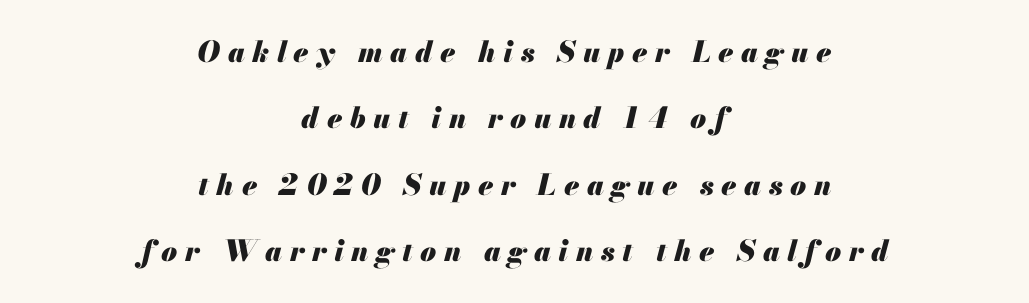
The image shows 29 px heavy type, italic (leaning right); set centered, loose line spacing (2.29x), unusually wide letter spacing (+0.26 em), not underlined; medium stroke contrast and a small x-height.
